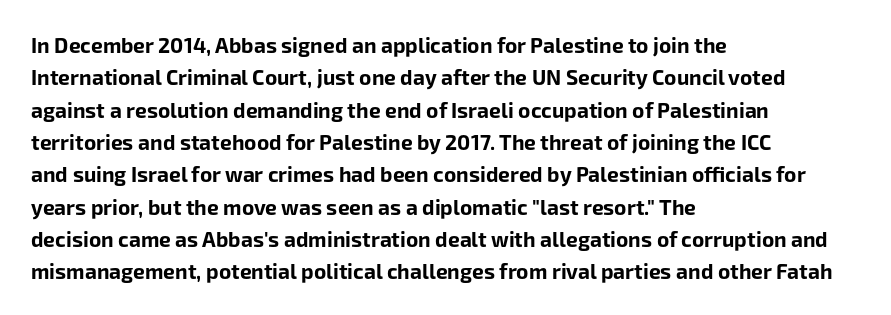
Q: Is the text bold? A: Yes.
Q: Is the text italic (slanted)? A: No, it is upright.
Q: Is the text underlined? A: No.
Q: How is the paragraph aligned? A: Left-aligned.
Q: Is the spacing between letters normal or unusually wide? A: Normal.
Q: Is the spacing between lines tight, normal or loose? A: Normal.
